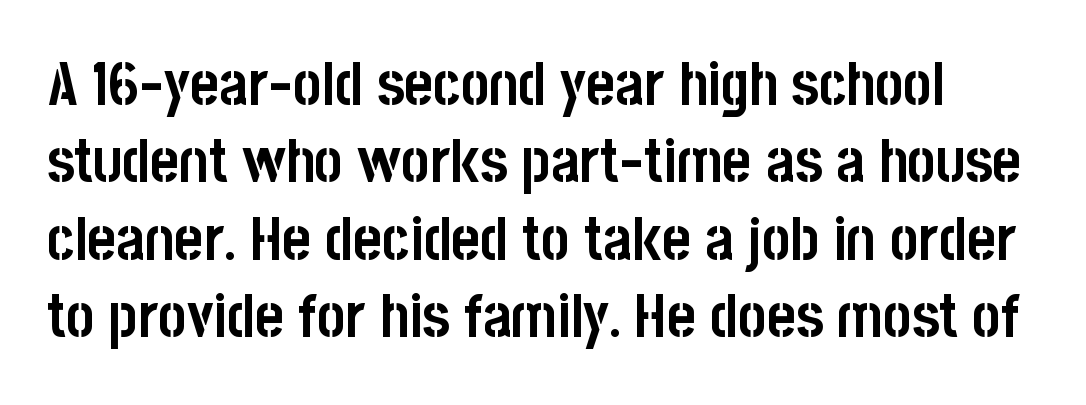
{"serif": "no", "italic": "no", "bold": "yes", "weight": "semibold", "width": "condensed", "stroke_contrast": "low", "x_height": "large", "monospaced": "no", "underline": "no", "line_spacing": "normal", "line_spacing_ratio": 1.27, "letter_spacing": "normal", "letter_spacing_em": 0.0, "glyph_px": 61}
